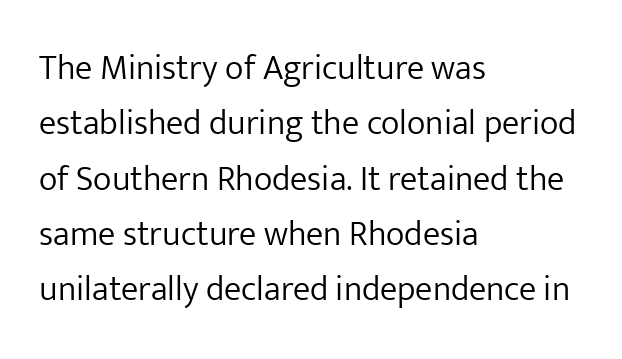
Each word holds together tightly as a unit, with standard inter-letter gaps. No heavy texture on the line: the type isn't bold. Nope, no serifs anywhere on these letters. This block has exactly the height ordinary leading produces. You could not count columns in this text — the font is proportionally spaced.
